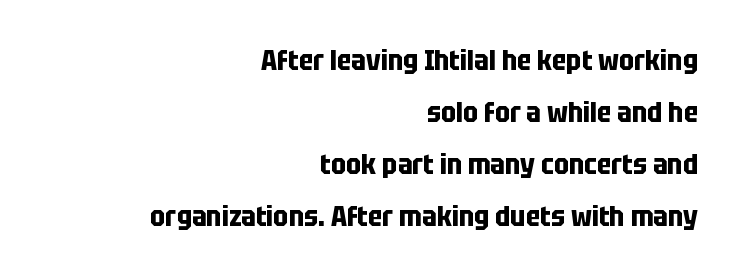
Q: Is the text bold? A: Yes.
Q: Is the text italic (slanted)? A: No, it is upright.
Q: Is the typeface a serif or a sans-serif typeface? A: Sans-serif.
Q: Is the text underlined? A: No.
Q: How is the paragraph aligned? A: Right-aligned.
Q: Is the spacing between letters normal or unusually wide? A: Normal.
Q: Width (condensed, normal, or wide)? A: Condensed.
Q: Stroke contrast? A: Low.
Q: x-height? A: Large.
Q: Monospaced? A: No.
